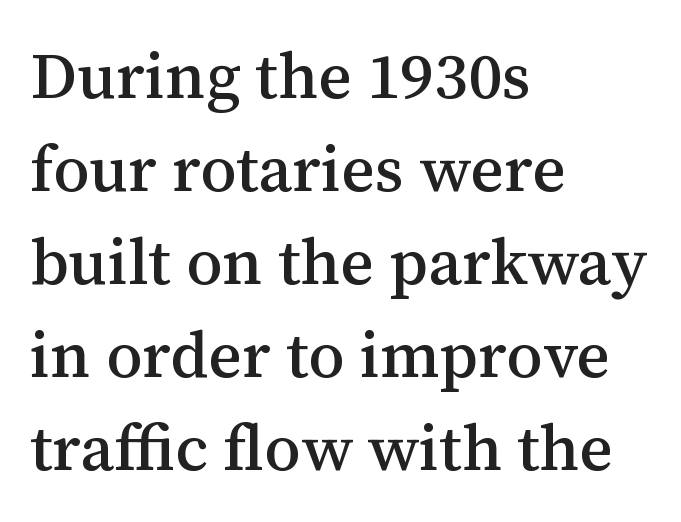
Q: Is the text italic (slanted)? A: No, it is upright.
Q: Is the typeface a serif or a sans-serif typeface? A: Serif.
Q: Is the text underlined? A: No.
Q: How is the paragraph aligned? A: Left-aligned.
Q: Is the spacing between letters normal or unusually wide? A: Normal.
Q: Is the spacing between lines tight, normal or loose? A: Normal.
Q: Width (condensed, normal, or wide)? A: Normal.
Q: Stroke contrast? A: Medium.
Q: x-height? A: Medium.
Q: Monospaced? A: No.
